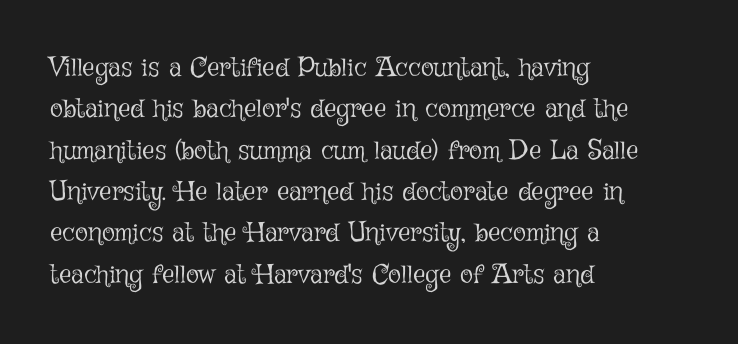
The image shows 27 px text type, upright; set left-aligned, normal line spacing (1.53x), normal letter spacing, not underlined.
